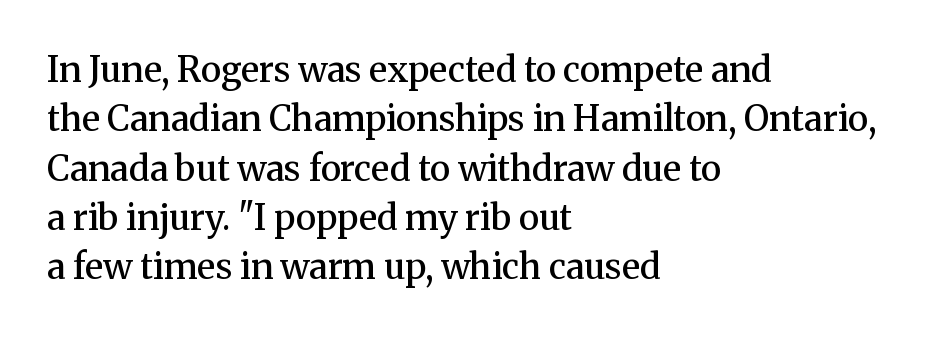
The image shows 35 px semibold serif type, upright; set left-aligned, normal line spacing (1.41x), normal letter spacing, not underlined; medium stroke contrast and a medium x-height.
